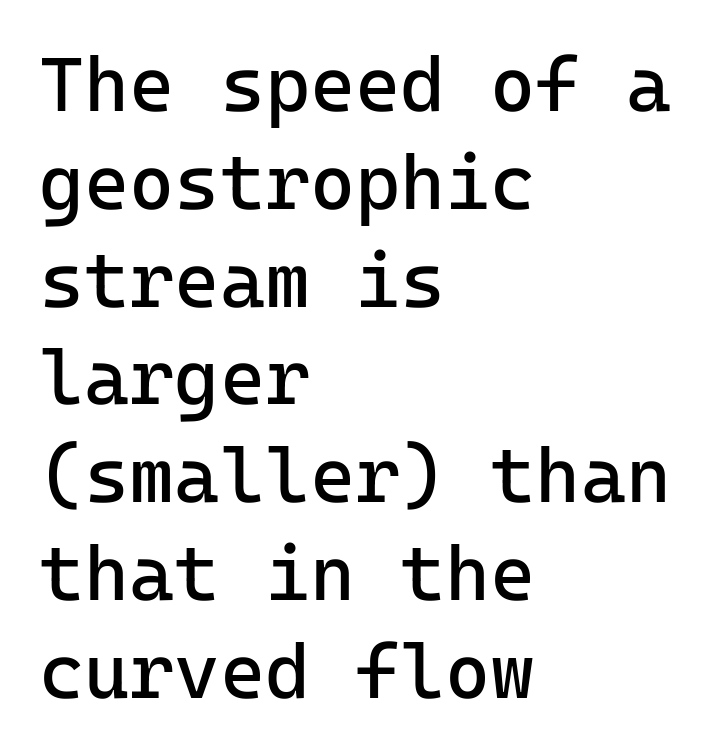
The image shows 77 px regular-weight sans-serif type, upright, monospaced; set left-aligned, normal line spacing (1.27x), normal letter spacing, not underlined; low stroke contrast and a medium x-height.
